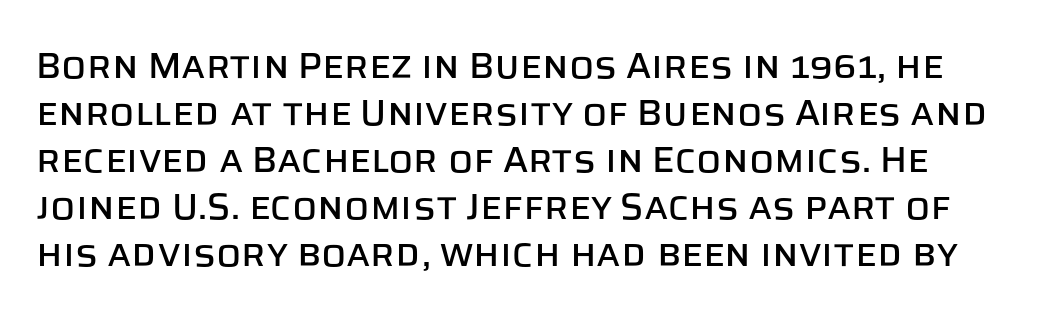
Q: Is the text italic (slanted)? A: No, it is upright.
Q: Is the typeface a serif or a sans-serif typeface? A: Sans-serif.
Q: Is the text underlined? A: No.
Q: Is the spacing between letters normal or unusually wide? A: Normal.
Q: Is the spacing between lines tight, normal or loose? A: Normal.
Q: Width (condensed, normal, or wide)? A: Normal.
Q: Stroke contrast? A: Low.
Q: x-height? A: Large.
Q: Monospaced? A: No.
